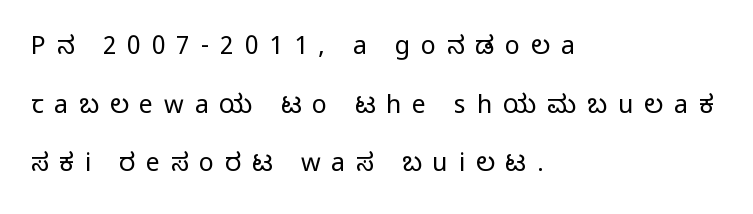
Descenders hang freely into open space. This is roman type, the default non-slanted kind. The font sits on the lighter half of the weight spectrum, regular included. Each line starts at the same left margin while the right side varies.
